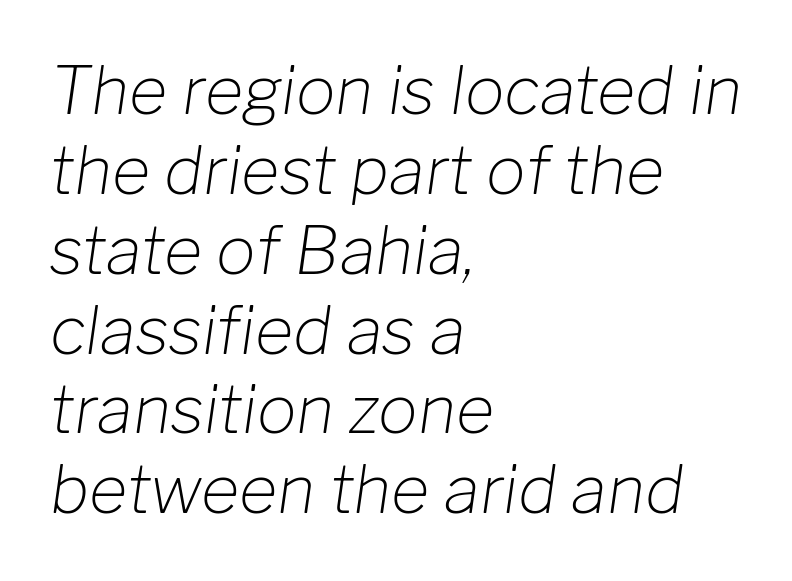
Honestly, the letter spacing is just normal — you wouldn't notice it. You could not count columns in this text — the font is proportionally spaced. On a weight scale, this lands at 450 or below. If you drew a line through each stem, it would be angled. The lines are quadded left.
